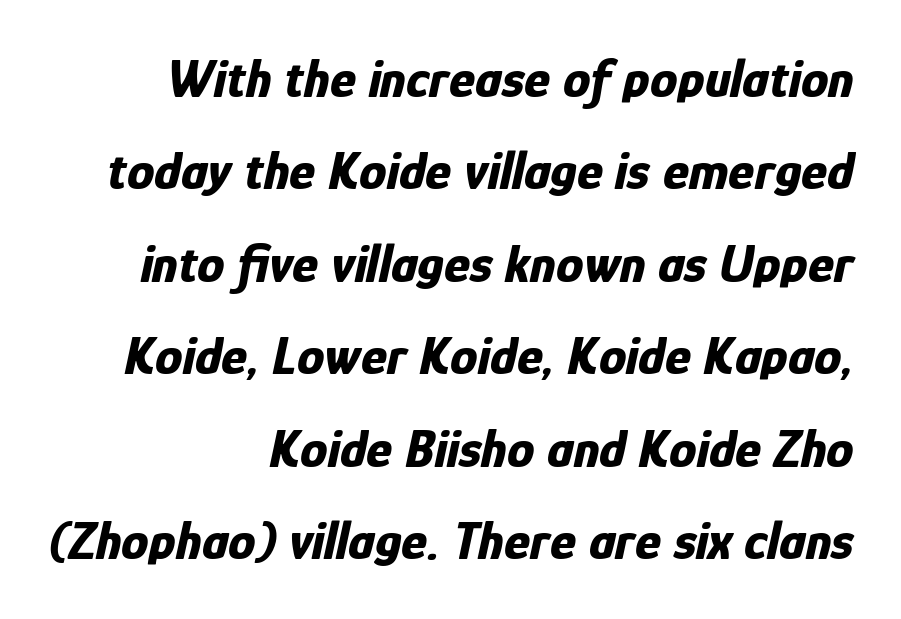
The lines sit at an ordinary, default distance from one another. Spacing verdict: proportional, widths tailored to each character. Caption: multi-line text, flush right, ragged left. In terms of posture, this sample is oblique.
